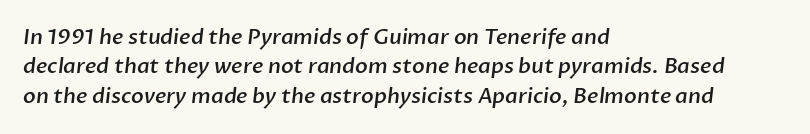
Q: Is the text bold? A: Semi-bold.
Q: Is the text underlined? A: No.
Q: How is the paragraph aligned? A: Left-aligned.
Q: Is the spacing between letters normal or unusually wide? A: Normal.
Q: Is the spacing between lines tight, normal or loose? A: Normal.
